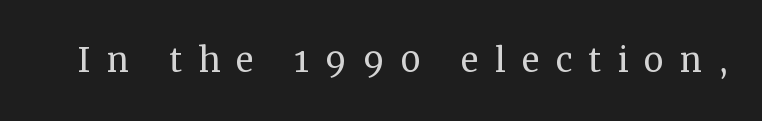
Q: Is the text bold? A: No.
Q: Is the text italic (slanted)? A: No, it is upright.
Q: Is the typeface a serif or a sans-serif typeface? A: Serif.
Q: Is the text underlined? A: No.
Q: Is the spacing between letters normal or unusually wide? A: Unusually wide.
Q: Width (condensed, normal, or wide)? A: Normal.
Q: Stroke contrast? A: Medium.
Q: x-height? A: Medium.
Q: Monospaced? A: No.
